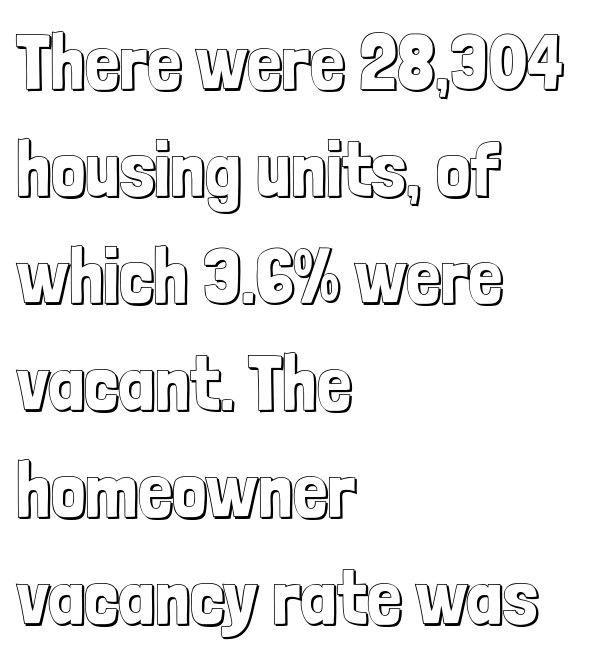
{"italic": "no", "width": "condensed", "x_height": "medium", "monospaced": "no", "underline": "no", "align": "left", "line_spacing": "normal", "line_spacing_ratio": 1.39, "letter_spacing": "normal", "letter_spacing_em": 0.0, "glyph_px": 77}
